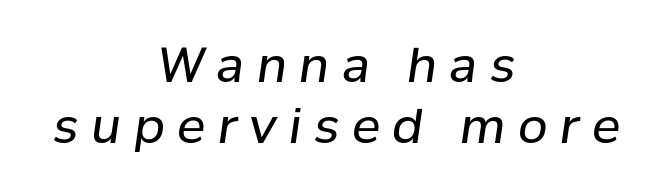
{"italic": "yes", "lean": "right", "slant_degrees": 8, "bold": "no", "weight": "regular", "width": "normal", "stroke_contrast": "low", "x_height": "medium", "monospaced": "no", "underline": "no", "align": "center", "line_spacing": "normal", "line_spacing_ratio": 1.27, "letter_spacing": "wide", "letter_spacing_em": 0.26, "glyph_px": 48}
